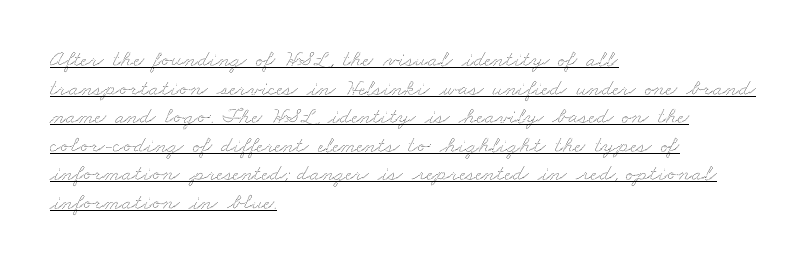
A typesetter would call this zero additional tracking. Compared with a centered layout, this one pins lines to the left instead. Notice how a bar underscores the lettering throughout.
